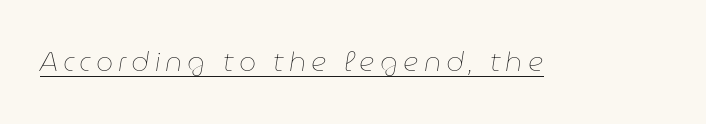
Q: Is the text bold? A: No.
Q: Is the text italic (slanted)? A: Yes, it leans right by about 9 degrees.
Q: Is the text underlined? A: Yes.
